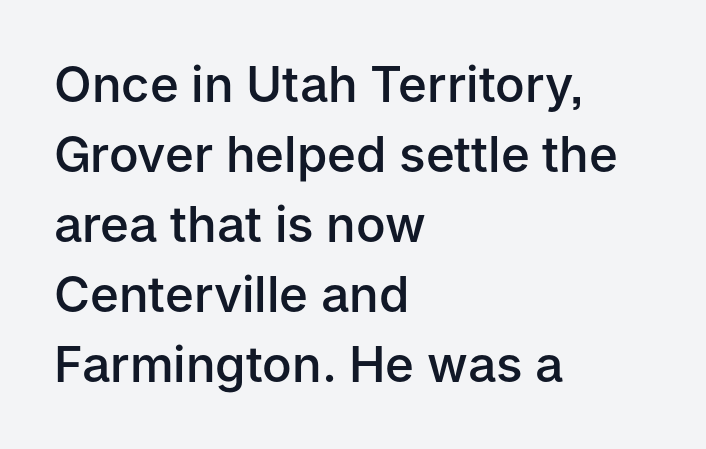
The image shows 49 px semibold sans-serif type, upright; set left-aligned, normal line spacing (1.43x), normal letter spacing, not underlined; low stroke contrast and a medium x-height.
